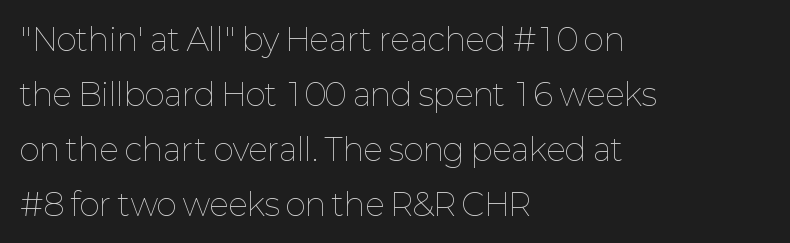
A typesetter would call this proportional, since set widths differ per character. The ragged edge is on the right, which tells us the setting is flush left. Do the letters lean? They stand straight. Stroke thickness stays within the range of a standard reading face or lighter. This rendering leaves character spacing at its baseline value.
